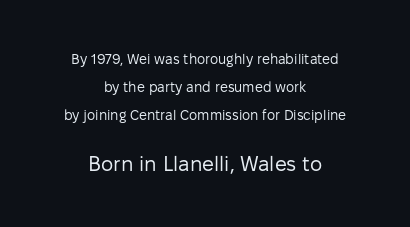
Heft: none added — not bold. In terms of posture, this sample is upright. If you folded the block vertically in half, each line would mirror itself in length. The later block is typeset at a bigger size than the earlier block.
